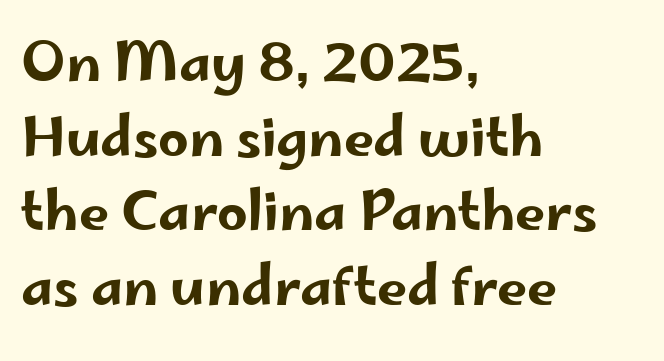
All the whitespace from short lines collects on the right. A clean baseline with only descenders dipping below it. Classification — sans serif. The tracking reads as untouched default to a designer's eye. The face used here is proportionally spaced, like ordinary book or web type.
